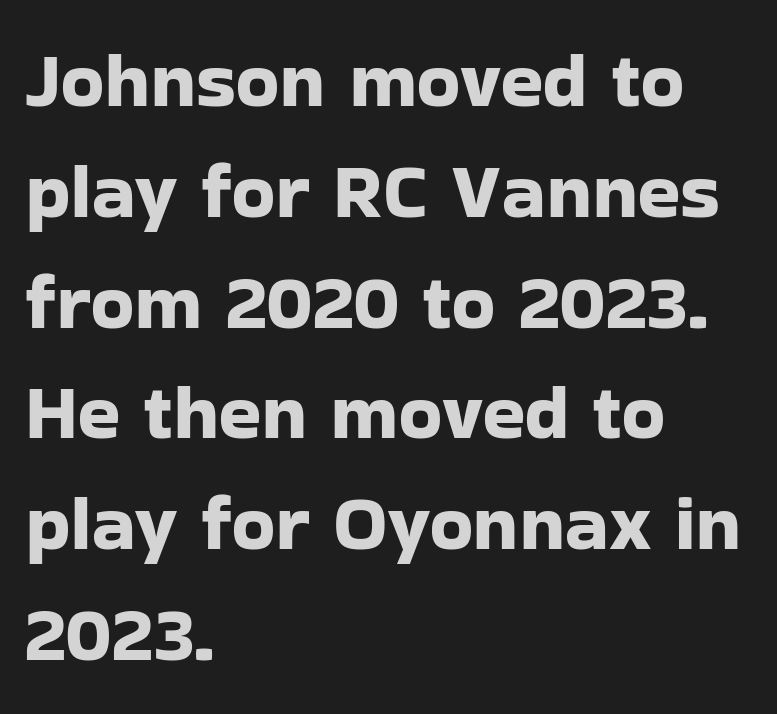
{"serif": "no", "italic": "no", "width": "normal", "stroke_contrast": "low", "x_height": "medium", "monospaced": "no", "underline": "no", "align": "left", "line_spacing": "normal", "line_spacing_ratio": 1.42, "letter_spacing": "normal", "letter_spacing_em": 0.0, "glyph_px": 78}
